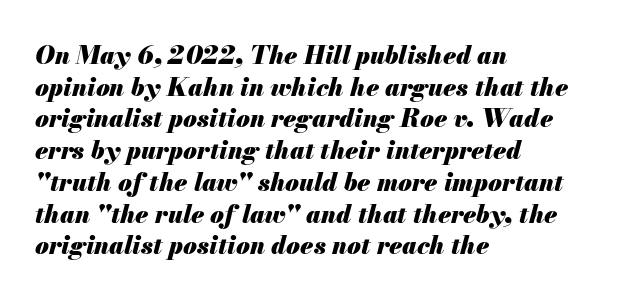
{"italic": "yes", "lean": "right", "slant_degrees": 13, "bold": "yes", "underline": "no", "align": "left", "line_spacing": "normal", "line_spacing_ratio": 1.27, "letter_spacing": "normal", "letter_spacing_em": 0.0, "glyph_px": 25}
